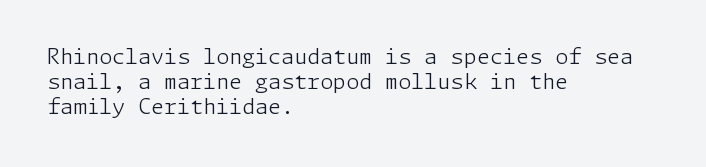
Q: Is the text bold? A: No.
Q: Is the text italic (slanted)? A: No, it is upright.
Q: Is the text underlined? A: No.
Q: How is the paragraph aligned? A: Left-aligned.
Q: Is the spacing between letters normal or unusually wide? A: Normal.
